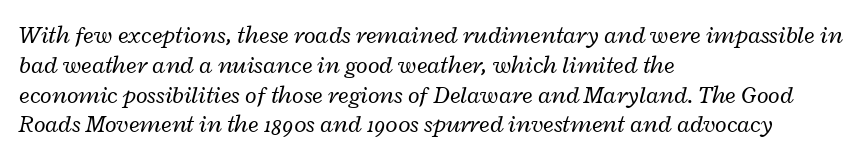
The image shows 24 px text type, italic (leaning right); set left-aligned, line spacing 1.24x, normal letter spacing, not underlined.
